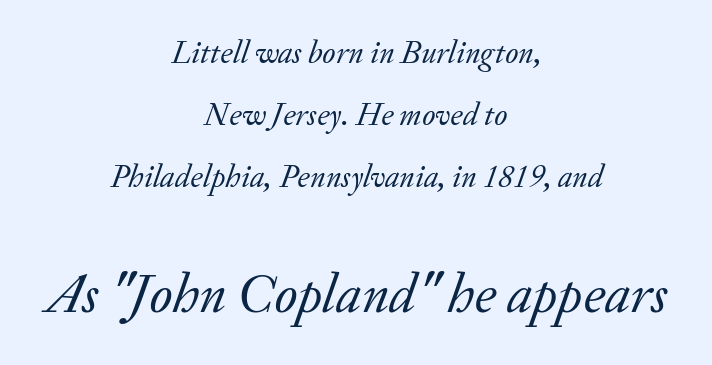
Loosely led — the rows are spread out. Caption: upper text group reduced, lower text group enlarged. Line starts and ends both wander, symmetrically. There's an unmistakable incline to the writing here. Looks like regular typesetting: each glyph gets only the width it needs. The area under the type is left untouched.
